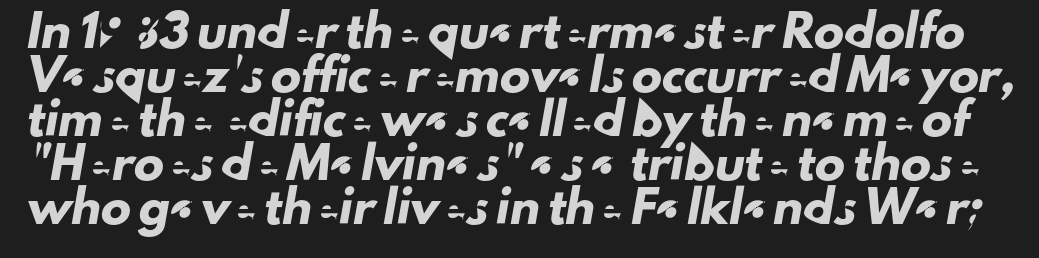
The glyphs in this specimen are sans serif. The horizontal fit of the characters is conventional and even. A typesetter would call this proportional, since set widths differ per character. Quick note: interline space is typical. No word sits above an underline.
